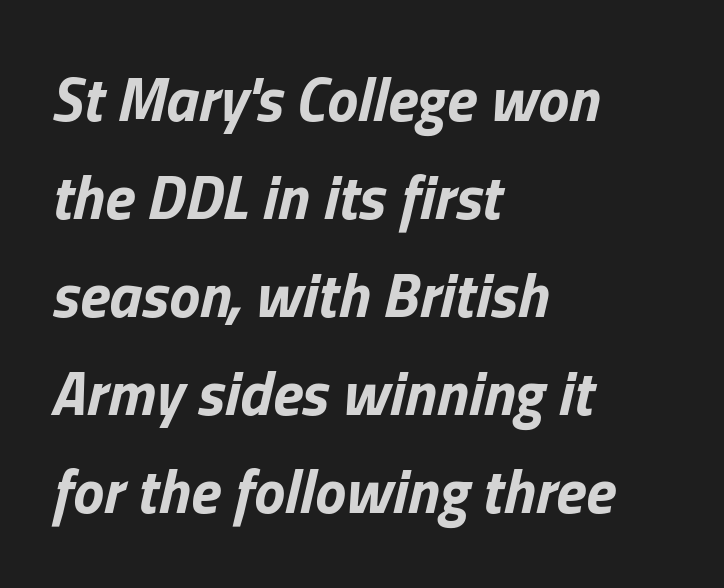
Italic: yes, the glyphs are oblique. The baseline area is clear. Nobody touched the tracking dial on this one. The typesetter chose a ragged-right arrangement here.
